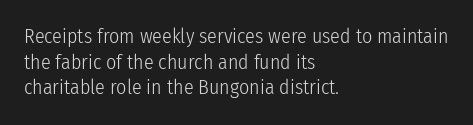
{"italic": "no", "bold": "no", "underline": "no", "align": "left", "line_spacing": "normal", "line_spacing_ratio": 1.28, "letter_spacing": "normal", "letter_spacing_em": 0.0, "glyph_px": 20}
